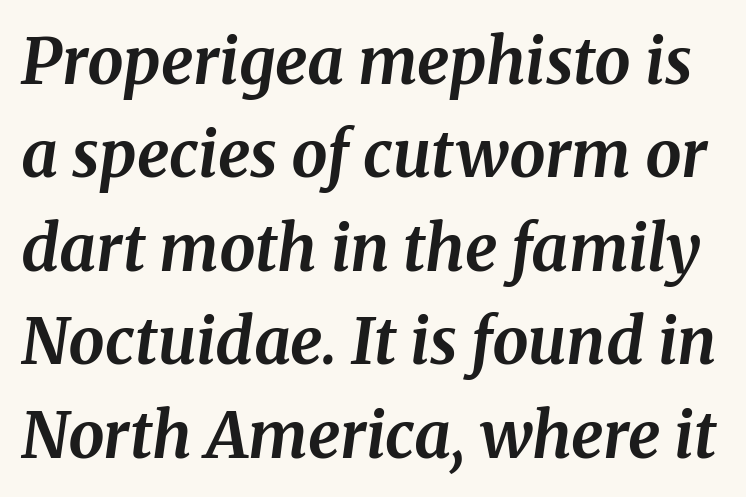
The image shows 64 px bold serif type, italic (leaning right); set normal line spacing (1.46x), normal letter spacing, not underlined; medium stroke contrast and a medium x-height.
